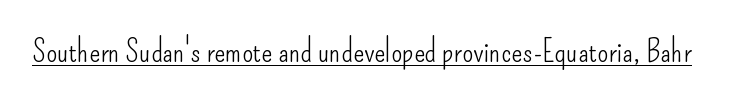
You could call the tracking neutral — neither tight nor loose. A typesetter would label this face a sans. The letterforms sit at book weight or below. The typography opts for an upright posture over an oblique one.
